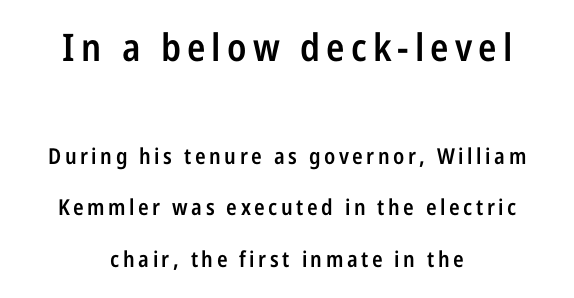
{"serif": "no", "italic": "no", "bold": "semi", "weight": "semibold", "width": "condensed", "stroke_contrast": "low", "x_height": "medium", "monospaced": "no", "underline": "no", "align": "center", "line_spacing": "loose", "line_spacing_ratio": 2.35, "larger_block": "first", "size_ratio": 1.73, "glyph_px": 38}
